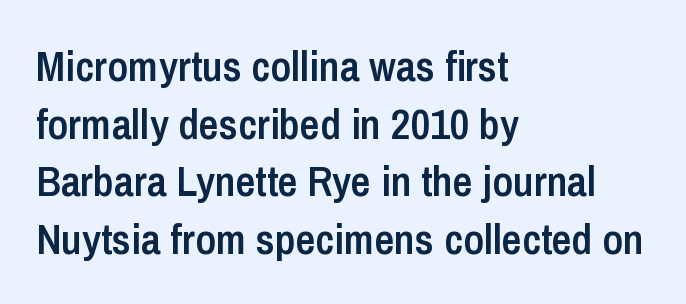
Q: Is the text bold? A: Semi-bold.
Q: Is the text italic (slanted)? A: No, it is upright.
Q: Is the typeface a serif or a sans-serif typeface? A: Sans-serif.
Q: Is the text underlined? A: No.
Q: How is the paragraph aligned? A: Left-aligned.
Q: Is the spacing between letters normal or unusually wide? A: Normal.
Q: Is the spacing between lines tight, normal or loose? A: Normal.
Q: Width (condensed, normal, or wide)? A: Condensed.
Q: Stroke contrast? A: Low.
Q: x-height? A: Medium.
Q: Monospaced? A: No.
